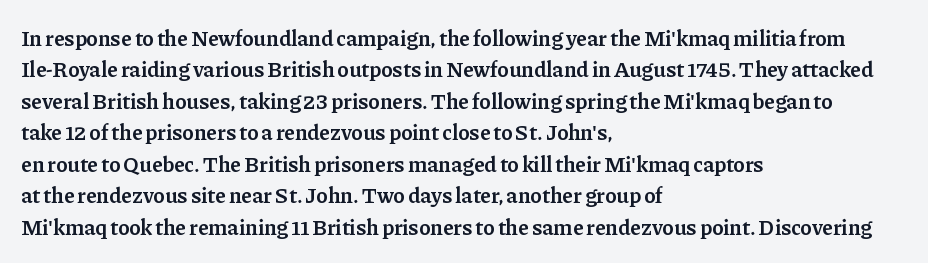
{"italic": "no", "bold": "semi", "underline": "no", "align": "left", "line_spacing": "normal", "line_spacing_ratio": 1.43, "letter_spacing": "normal", "letter_spacing_em": 0.0, "glyph_px": 22}
